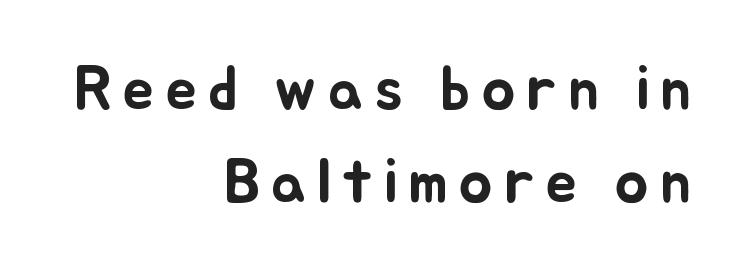
The image shows 63 px text type, upright; set right-aligned, normal line spacing (1.48x), not underlined; low stroke contrast and a small x-height.
